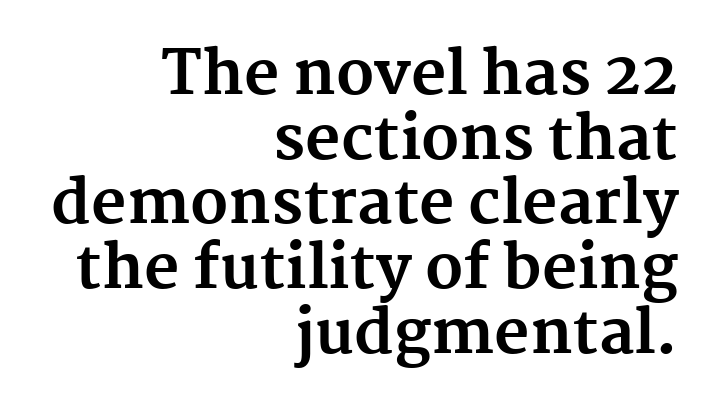
{"serif": "yes", "italic": "no", "bold": "yes", "weight": "bold", "width": "normal", "stroke_contrast": "medium", "x_height": "medium", "monospaced": "no", "underline": "no", "align": "right", "line_spacing": "tight", "line_spacing_ratio": 1.06, "letter_spacing": "normal", "letter_spacing_em": 0.0, "glyph_px": 61}
